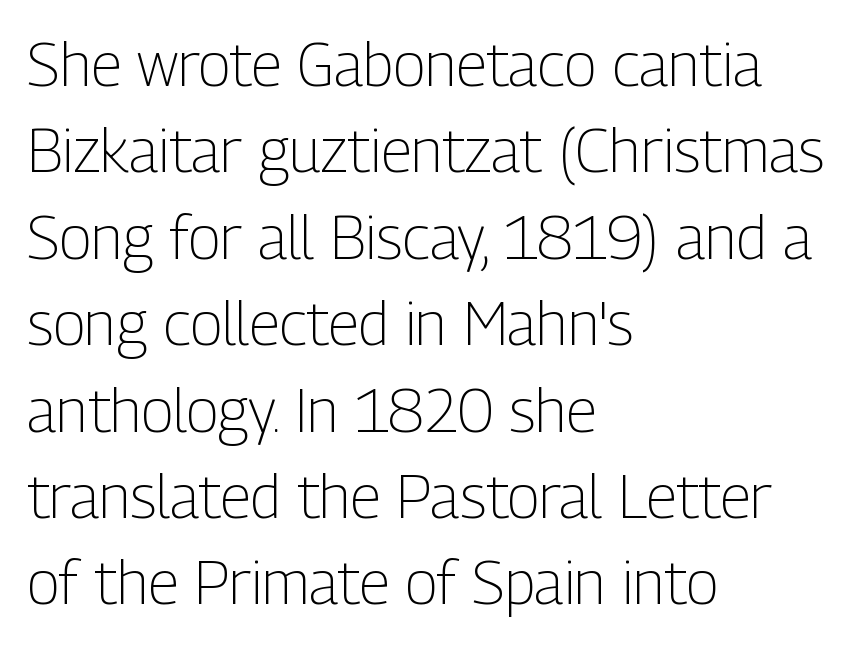
{"serif": "no", "italic": "no", "bold": "no", "weight": "light", "width": "condensed", "stroke_contrast": "low", "x_height": "medium", "monospaced": "no", "underline": "no", "align": "left", "line_spacing": "normal", "line_spacing_ratio": 1.44, "letter_spacing": "normal", "letter_spacing_em": 0.0, "glyph_px": 60}
